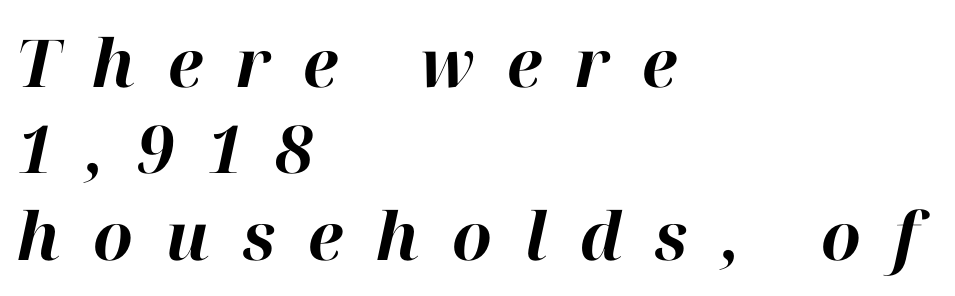
The image shows 66 px bold type, italic (leaning right); set left-aligned, normal line spacing (1.31x), unusually wide letter spacing (+0.49 em), not underlined; high stroke contrast and a medium x-height.
